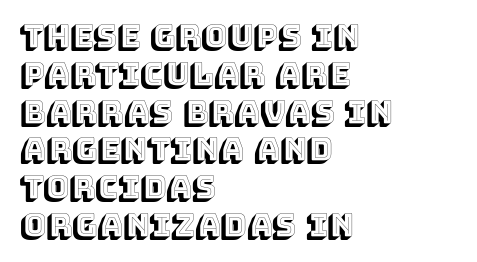
The image shows 31 px text type, upright; set left-aligned, line spacing 1.22x, normal letter spacing, not underlined; a large x-height.
